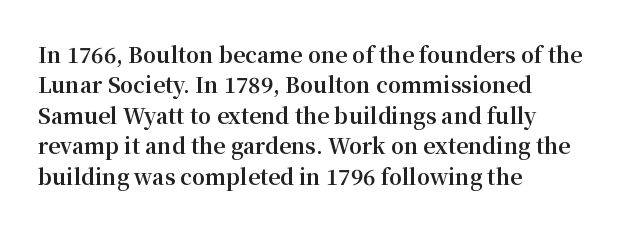
The image shows 21 px bold type, upright; set left-aligned, normal line spacing (1.45x), normal letter spacing, not underlined.
